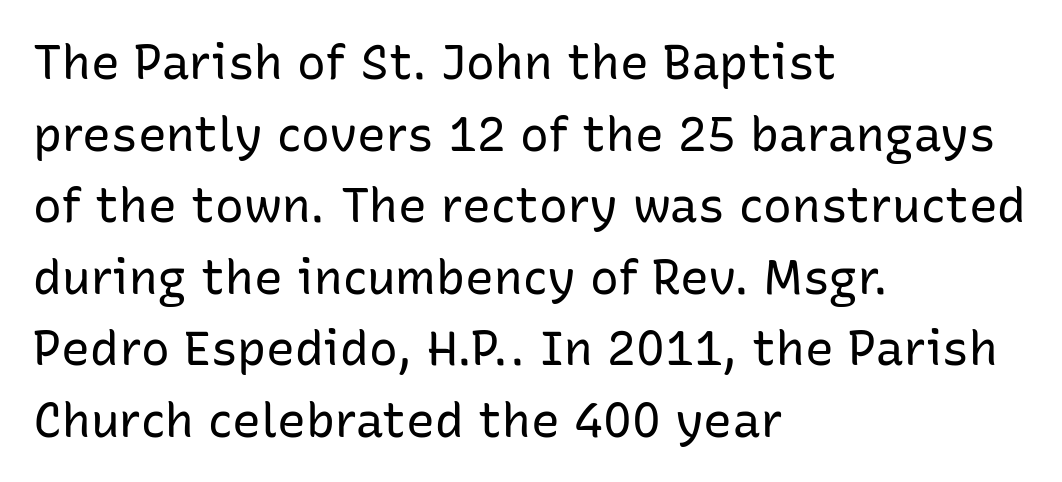
The image shows 48 px regular-weight sans-serif type, upright; set left-aligned, normal line spacing (1.49x), normal letter spacing, not underlined; low stroke contrast and a medium x-height.
